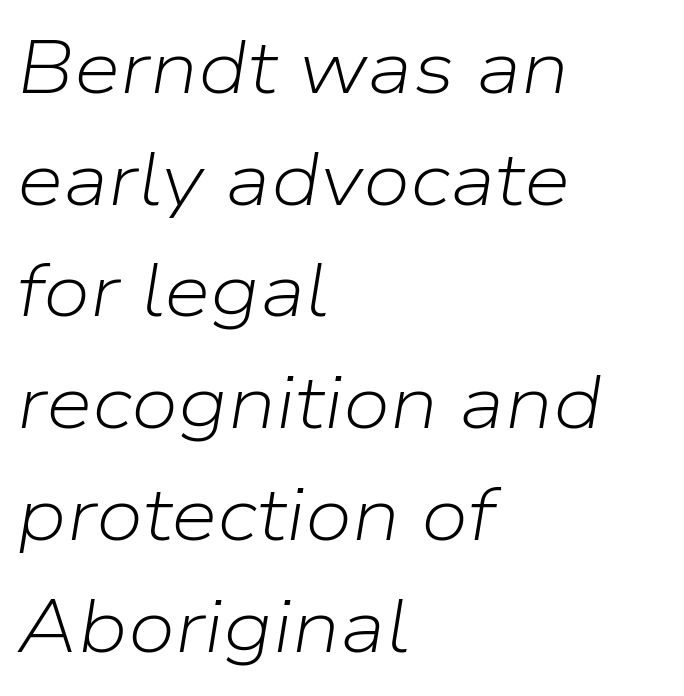
{"italic": "yes", "lean": "right", "slant_degrees": 9, "bold": "no", "weight": "light", "width": "normal", "stroke_contrast": "low", "x_height": "medium", "monospaced": "no", "underline": "no", "align": "left", "line_spacing": "normal", "line_spacing_ratio": 1.49, "letter_spacing": "normal", "letter_spacing_em": 0.0, "glyph_px": 75}
